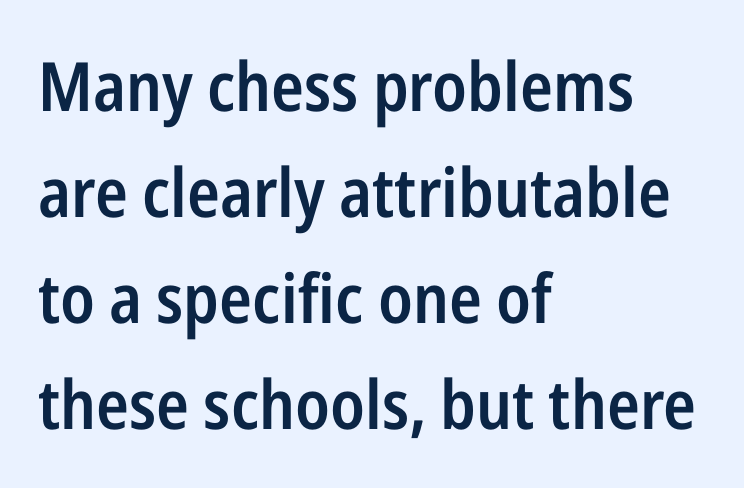
{"serif": "no", "italic": "no", "bold": "semi", "weight": "semibold", "width": "condensed", "stroke_contrast": "low", "x_height": "medium", "monospaced": "no", "underline": "no", "align": "left", "line_spacing": "normal", "line_spacing_ratio": 1.56, "letter_spacing": "normal", "letter_spacing_em": 0.0, "glyph_px": 68}
